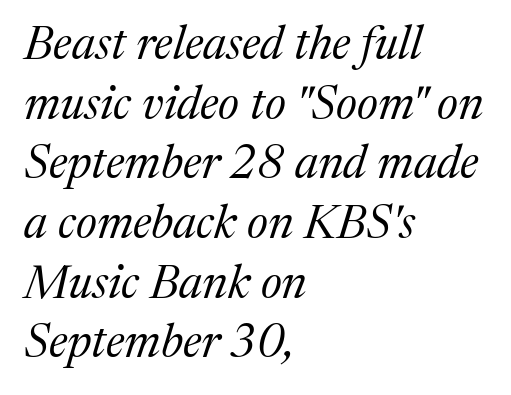
Q: Is the text bold? A: No.
Q: Is the text italic (slanted)? A: Yes, it leans right by about 17 degrees.
Q: Is the typeface a serif or a sans-serif typeface? A: Serif.
Q: Is the text underlined? A: No.
Q: How is the paragraph aligned? A: Left-aligned.
Q: Is the spacing between letters normal or unusually wide? A: Normal.
Q: Is the spacing between lines tight, normal or loose? A: Normal.
Q: Width (condensed, normal, or wide)? A: Normal.
Q: Stroke contrast? A: Medium.
Q: x-height? A: Medium.
Q: Monospaced? A: No.
